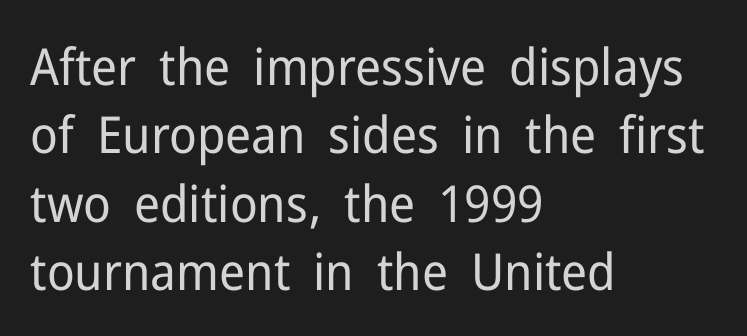
Default kerning and tracking; the words read as compact shapes. This block has exactly the height ordinary leading produces. The letters stand straight up with perfectly vertical stems. Does the copy run flush right? No — it runs flush left. The rendering uses natural spacing where letterforms have individual widths.
